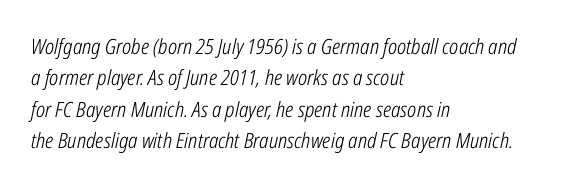
{"italic": "yes", "lean": "right", "slant_degrees": 12, "bold": "no", "underline": "no", "align": "left", "line_spacing": "normal", "line_spacing_ratio": 1.5, "letter_spacing": "normal", "letter_spacing_em": 0.0, "glyph_px": 21}
